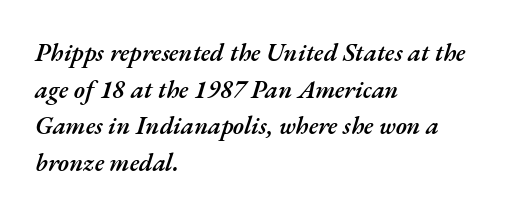
{"italic": "yes", "lean": "right", "slant_degrees": 17, "bold": "semi", "underline": "no", "align": "left", "line_spacing": "normal", "line_spacing_ratio": 1.47, "letter_spacing": "normal", "letter_spacing_em": 0.0, "glyph_px": 25}
